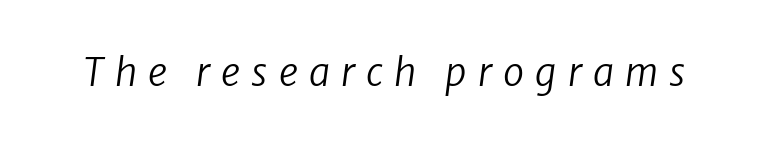
Decoration check: the copy has no underline. The font sits on the lighter half of the weight spectrum, regular included. Compared with typical body copy, the letter spacing here is much looser. There's an unmistakable incline to the writing here. This sample has the flowing, uneven cadence of proportional lettering.
